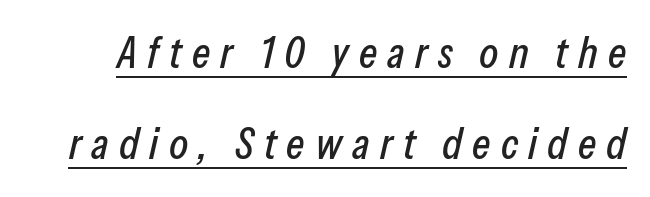
Q: Is the text italic (slanted)? A: Yes, it leans right by about 13 degrees.
Q: Is the text underlined? A: Yes.
Q: Is the spacing between letters normal or unusually wide? A: Unusually wide.
Q: Is the spacing between lines tight, normal or loose? A: Loose.
Q: Width (condensed, normal, or wide)? A: Condensed.
Q: Stroke contrast? A: Low.
Q: x-height? A: Medium.
Q: Monospaced? A: No.
